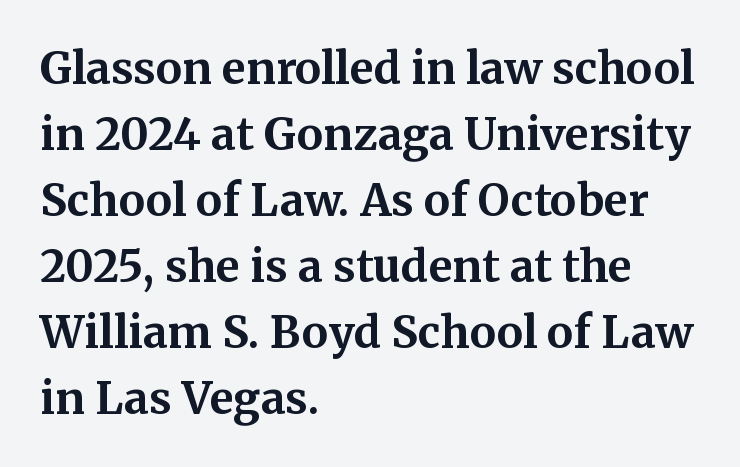
Here the designer chose a conventional face with non-uniform glyph widths. The paragraph has a hard left edge and a soft right edge. Honestly, there is no underline to notice here at all. Look at the bottom of the vertical strokes: they flare into serifs here. Its strokes are broad and dark, the hallmark of bold type.
